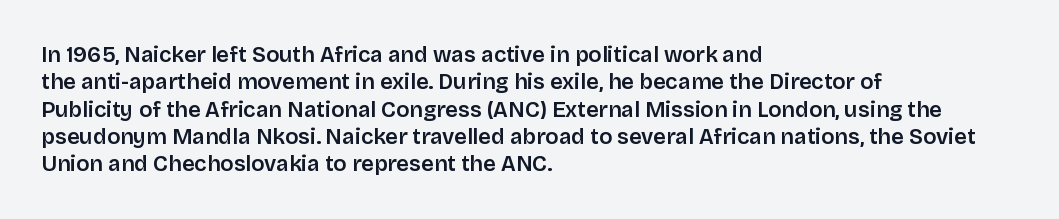
The image shows 22 px text type, upright; set left-aligned, line spacing 1.24x, normal letter spacing, not underlined.
